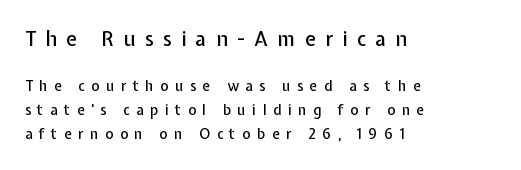
{"italic": "no", "underline": "no", "align": "left", "line_spacing_ratio": 1.73, "letter_spacing": "wide", "letter_spacing_em": 0.47, "larger_block": "first", "size_ratio": 1.43, "glyph_px": 20}
